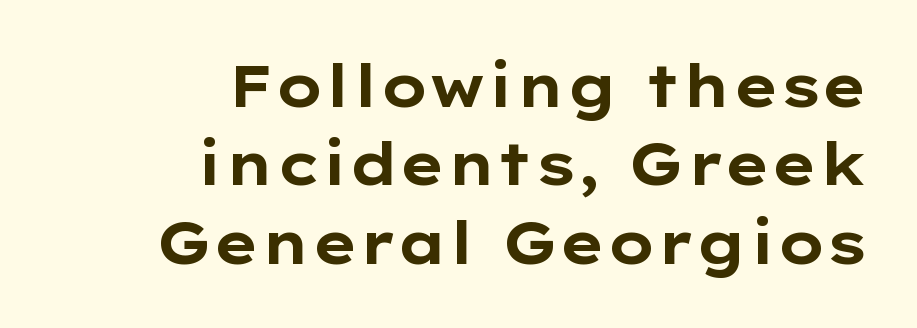
The image shows 58 px bold, wide sans-serif type, upright; set right-aligned, normal line spacing (1.35x), normal letter spacing, not underlined; low stroke contrast and a medium x-height.
